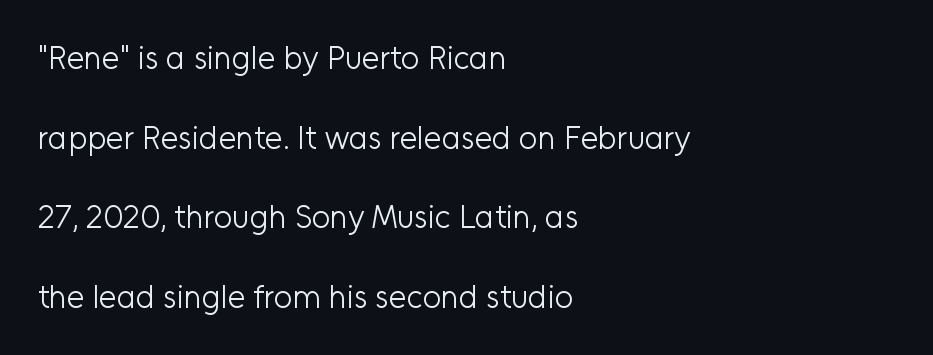
Is this a sans? Yes — the strokes have no serifs. No chunkiness to these letters — they're not bold. Ascenders rise straight up at ninety degrees. The compositor pushed each line to the left boundary. A clean baseline with only descenders dipping below it. Inter-character spacing is left at the font's built-in metrics.
